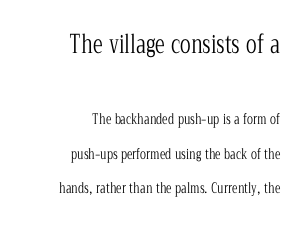
The image shows 25 px text type, upright; set right-aligned, loose line spacing (2.48x), normal letter spacing, not underlined; the first (top) block is 1.79x larger.
